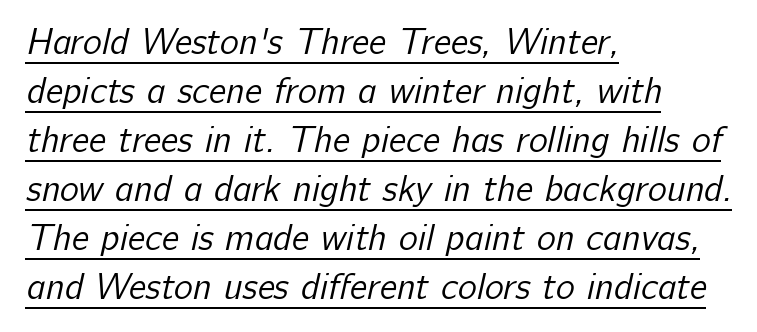
The image shows 36 px regular-weight sans-serif type; set left-aligned, normal line spacing (1.36x), normal letter spacing, underlined; low stroke contrast and a medium x-height.
